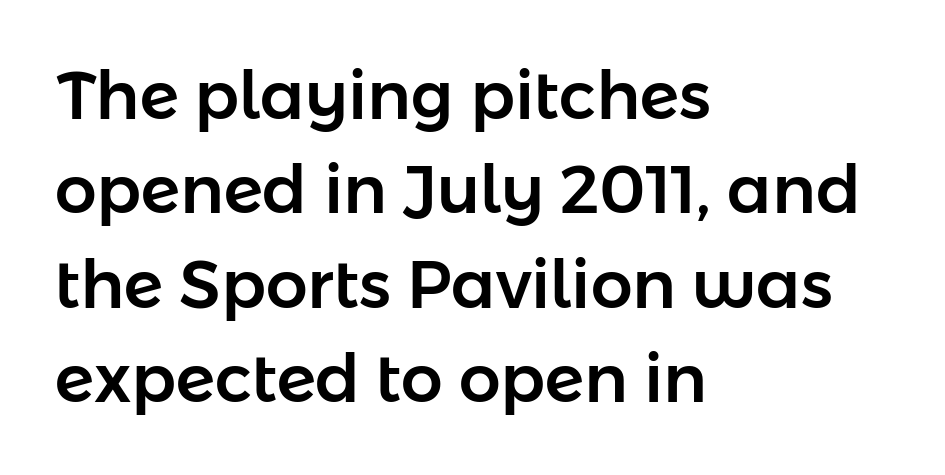
The passage shown is typed in a proportional face where columns would drift. This sample keeps an unexceptional amount of space between lines. It's the straight-up-and-down kind of type. The face used here is rendered with its standard letterfit. Beneath every word, the page is bare.
